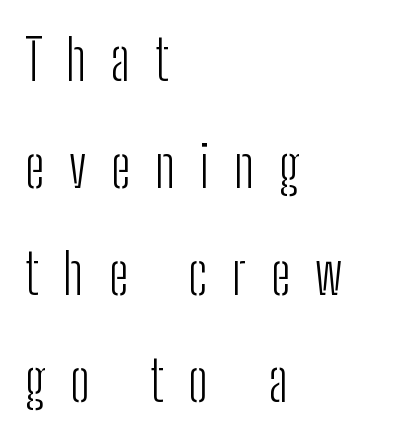
The image shows 56 px light, condensed sans-serif type, upright; set left-aligned, loose line spacing (1.91x), unusually wide letter spacing (+0.44 em), not underlined; low stroke contrast and a medium x-height.
